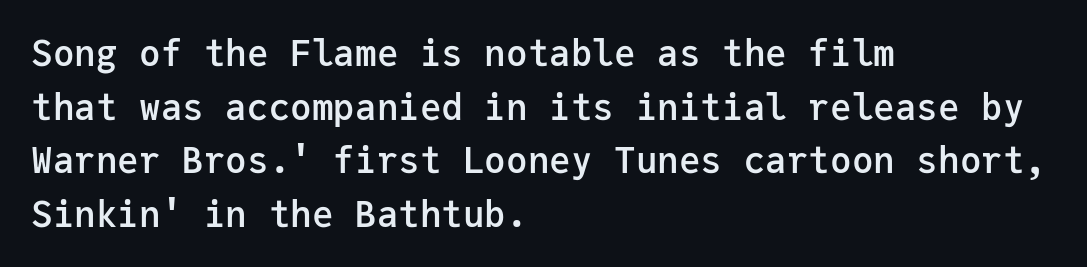
The image shows 36 px semibold sans-serif type, upright, monospaced; set left-aligned, normal line spacing (1.49x), normal letter spacing, not underlined; low stroke contrast and a medium x-height.
